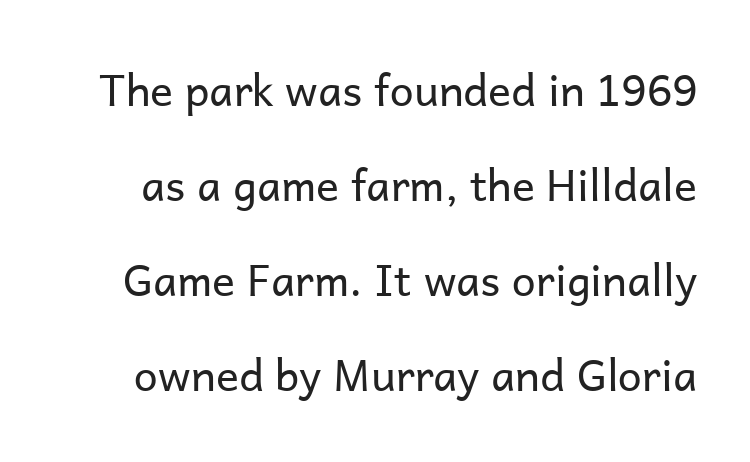
Q: Is the text bold? A: No.
Q: Is the text italic (slanted)? A: No, it is upright.
Q: Is the typeface a serif or a sans-serif typeface? A: Sans-serif.
Q: Is the text underlined? A: No.
Q: Is the spacing between letters normal or unusually wide? A: Normal.
Q: Is the spacing between lines tight, normal or loose? A: Loose.
Q: Width (condensed, normal, or wide)? A: Normal.
Q: Stroke contrast? A: Low.
Q: x-height? A: Medium.
Q: Monospaced? A: No.
